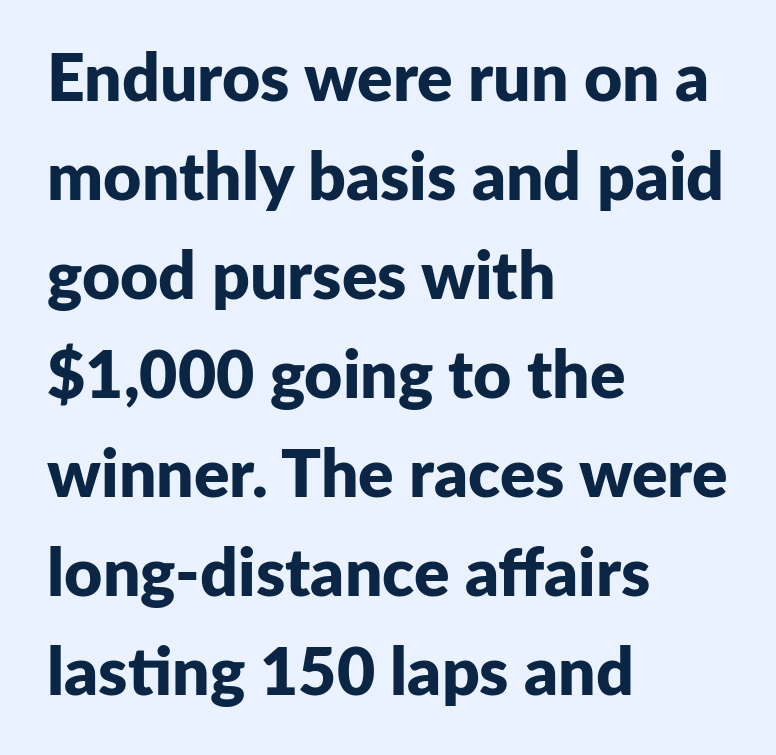
Q: Is the text bold? A: Yes.
Q: Is the text italic (slanted)? A: No, it is upright.
Q: Is the typeface a serif or a sans-serif typeface? A: Sans-serif.
Q: Is the text underlined? A: No.
Q: How is the paragraph aligned? A: Left-aligned.
Q: Is the spacing between letters normal or unusually wide? A: Normal.
Q: Is the spacing between lines tight, normal or loose? A: Normal.
Q: Width (condensed, normal, or wide)? A: Normal.
Q: Stroke contrast? A: Low.
Q: x-height? A: Medium.
Q: Monospaced? A: No.
